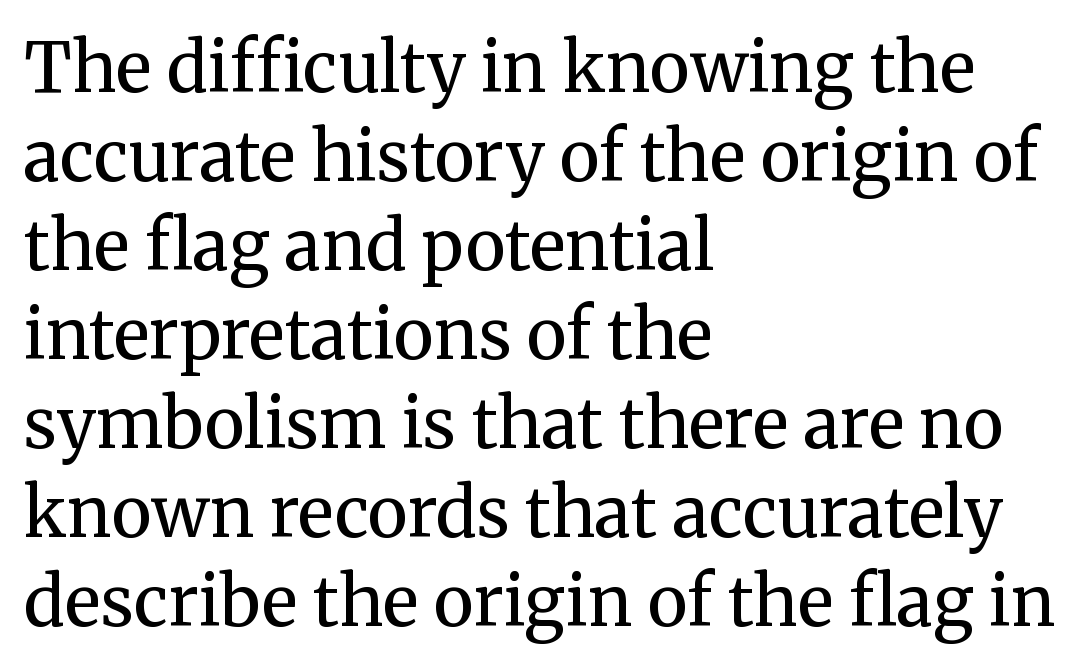
Does extra space separate the letters? No, they use regular spacing. Lines of text with bare space underneath. Each new line begins a customary step beneath the previous one. These lines are set flush left with a ragged right edge. Letterform terminals end in serifs throughout the passage. The strokes are not fattened; the text isn't bold.
